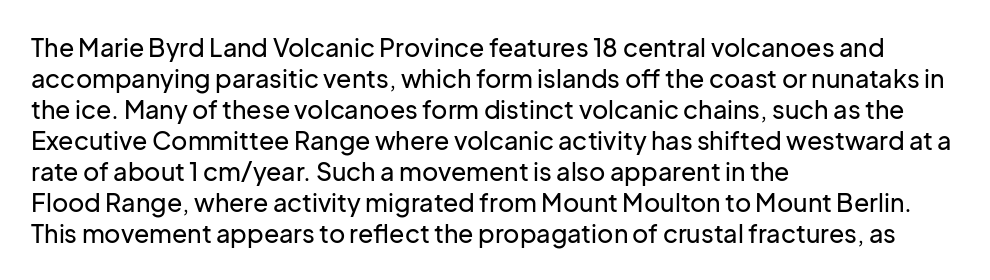
The image shows 25 px text type, upright; set left-aligned, line spacing 1.24x, normal letter spacing, not underlined.
